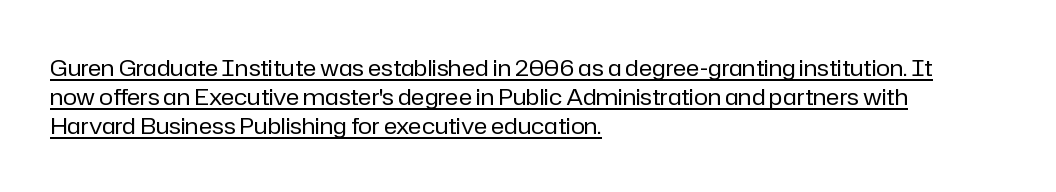
A roman cut, with each character standing at attention. The gaps between neighbouring characters are ordinary and unremarkable. These lines sit exactly where default settings would place them. Is the block centered? No — it sits flush against the left margin. Is the stroke heavy? The answer is a plain regular-or-lighter. A rule runs beneath these lines of type.
